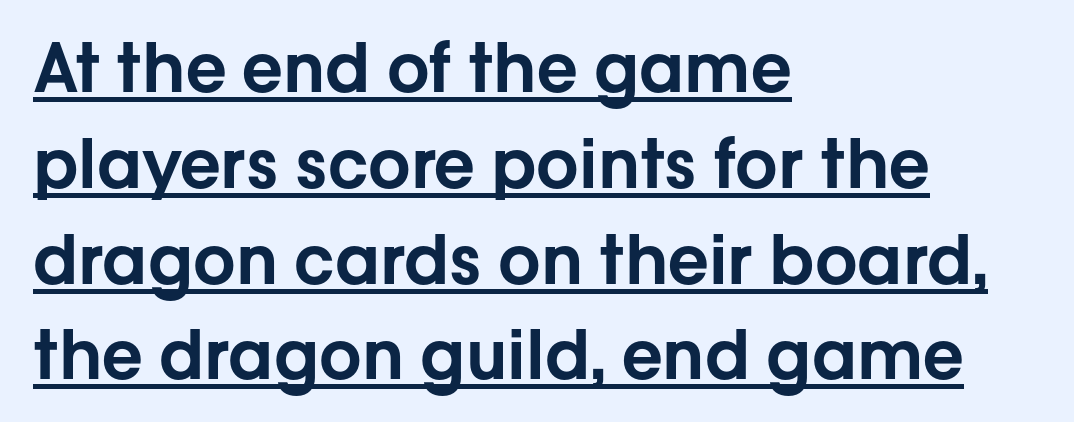
The image shows 67 px sans-serif type, upright; set left-aligned, normal line spacing (1.43x), normal letter spacing, underlined; low stroke contrast and a medium x-height.
